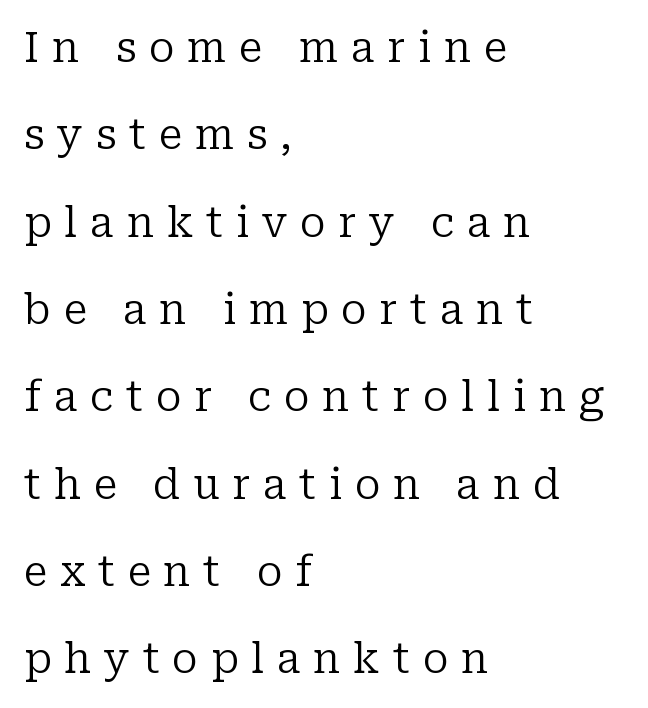
Honestly, there is no underline to notice here at all. The passage shown is typed in a proportional face where columns would drift. The face looks like a standard text weight, possibly lighter. Is there any slant? The stems are plumb. Glyph-to-glyph distance is far greater than everyday printed text.
